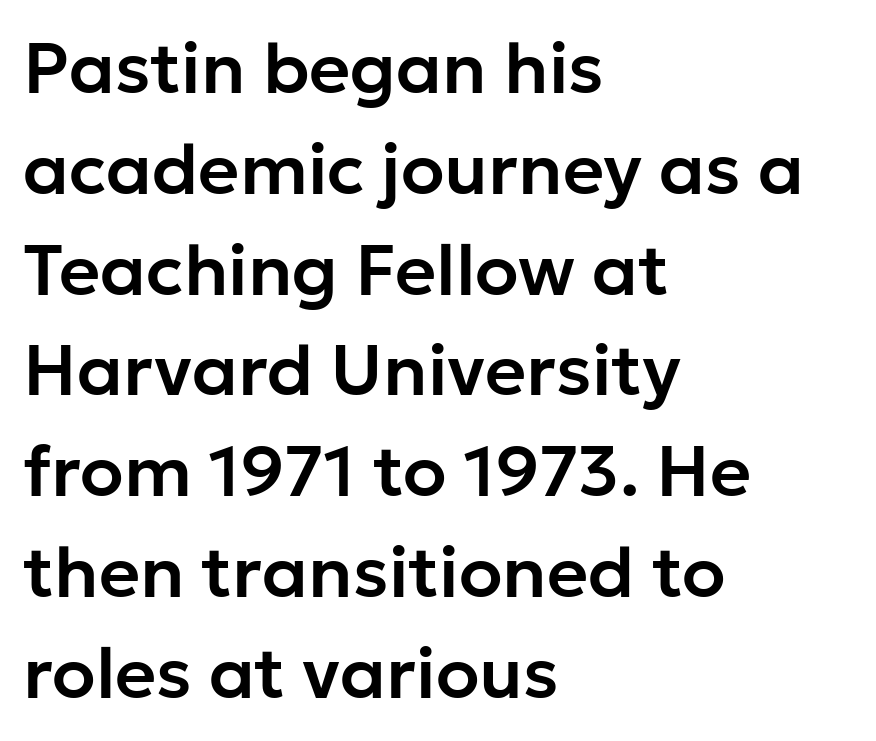
{"serif": "no", "italic": "no", "width": "normal", "stroke_contrast": "low", "x_height": "medium", "monospaced": "no", "underline": "no", "align": "left", "line_spacing": "normal", "line_spacing_ratio": 1.42, "letter_spacing": "normal", "letter_spacing_em": 0.0, "glyph_px": 71}
